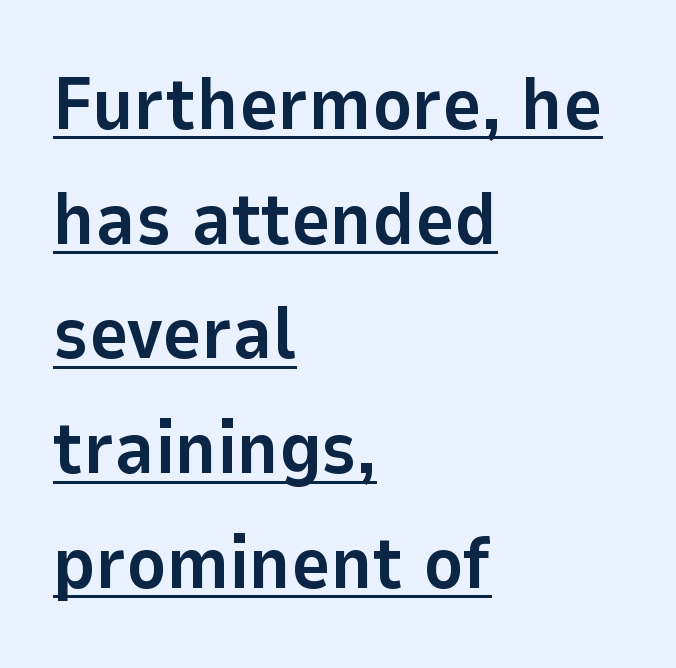
The image shows 75 px bold sans-serif type, upright; set left-aligned, normal line spacing (1.53x), normal letter spacing, underlined; low stroke contrast and a medium x-height.
